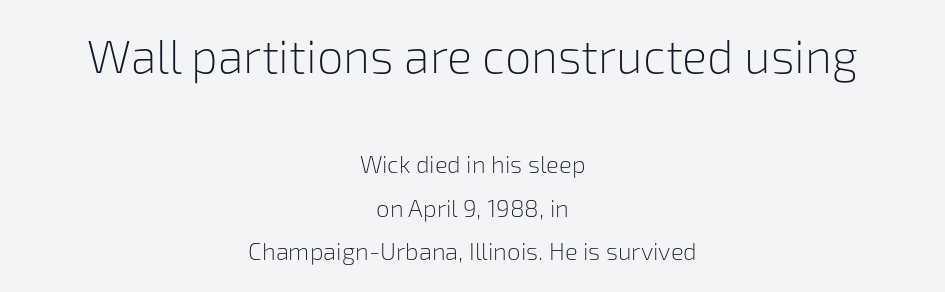
The image shows 47 px light sans-serif type, upright; set centered, line spacing 1.82x, normal letter spacing, not underlined; the first (top) block is 1.96x larger; low stroke contrast and a medium x-height.
